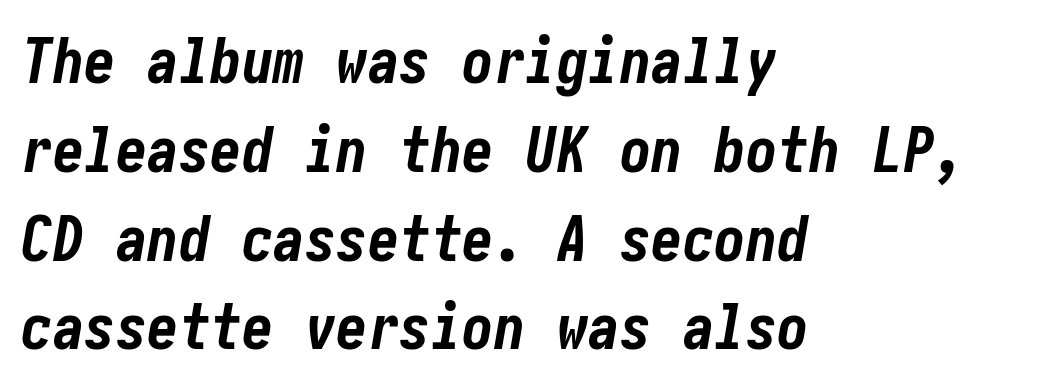
Q: Is the text bold? A: Yes.
Q: Is the text italic (slanted)? A: Yes, it leans right by about 10 degrees.
Q: Is the text underlined? A: No.
Q: How is the paragraph aligned? A: Left-aligned.
Q: Is the spacing between letters normal or unusually wide? A: Normal.
Q: Is the spacing between lines tight, normal or loose? A: Normal.
Q: Width (condensed, normal, or wide)? A: Condensed.
Q: Stroke contrast? A: Low.
Q: x-height? A: Medium.
